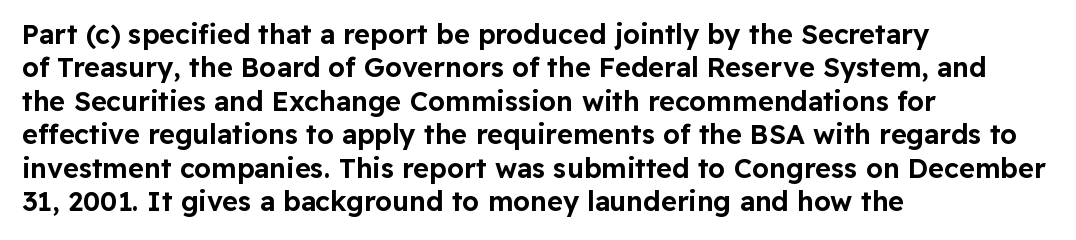
The image shows 27 px text type, upright; set left-aligned, line spacing 1.24x, normal letter spacing, not underlined.
